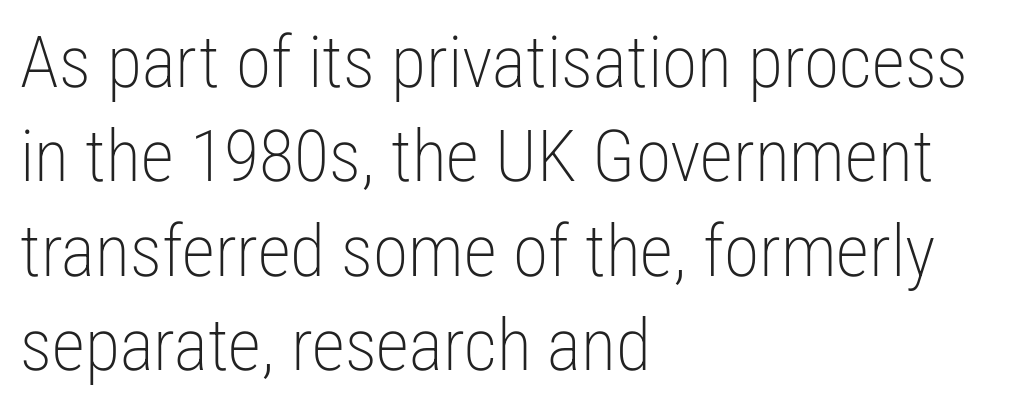
Glance below the letters and you will spot only blank space. Tall strokes in this sample are plumb rather than angled. Does extra space separate the letters? No, they use regular spacing. The designer left line spacing at the default. The glyphs in this specimen are sans serif.
